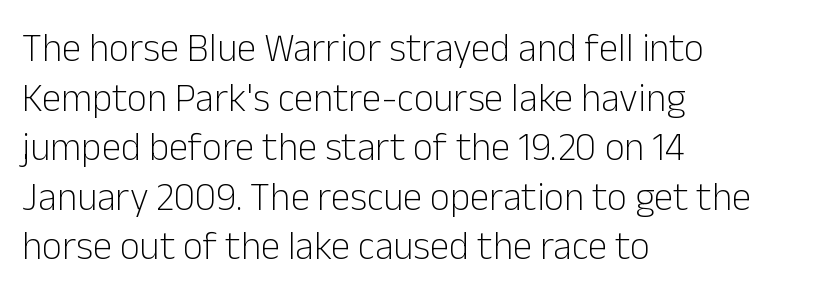
The image shows 39 px light sans-serif type, upright; set left-aligned, normal line spacing (1.27x), normal letter spacing, not underlined; low stroke contrast and a medium x-height.
